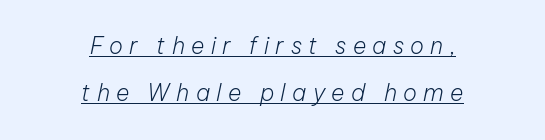
Q: Is the text bold? A: No.
Q: Is the text italic (slanted)? A: Yes, it leans right by about 12 degrees.
Q: Is the text underlined? A: Yes.
Q: How is the paragraph aligned? A: Centered.
Q: Is the spacing between letters normal or unusually wide? A: Unusually wide.
Q: Is the spacing between lines tight, normal or loose? A: Loose.
